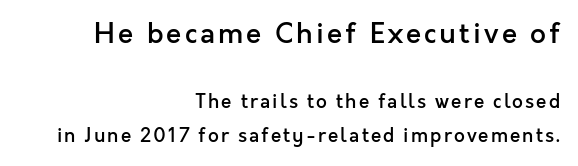
Q: Is the text bold? A: Semi-bold.
Q: Is the text italic (slanted)? A: No, it is upright.
Q: Is the typeface a serif or a sans-serif typeface? A: Sans-serif.
Q: Is the text underlined? A: No.
Q: How is the paragraph aligned? A: Right-aligned.
Q: Which block of text is set in a larger size, the first (top) or the second (bottom)? A: The first (top) one.
Q: Width (condensed, normal, or wide)? A: Normal.
Q: x-height? A: Medium.
Q: Monospaced? A: No.
